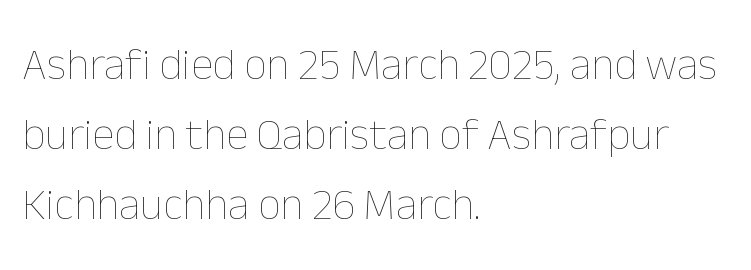
The typography opts for an upright posture over an oblique one. The rendering anchors every line to the left-hand side. Just letters on the line, the space beneath them empty. Short note: letters normally spaced. Unbolded letterforms with no extra heft. Honestly, the row spacing looks completely unremarkable.
